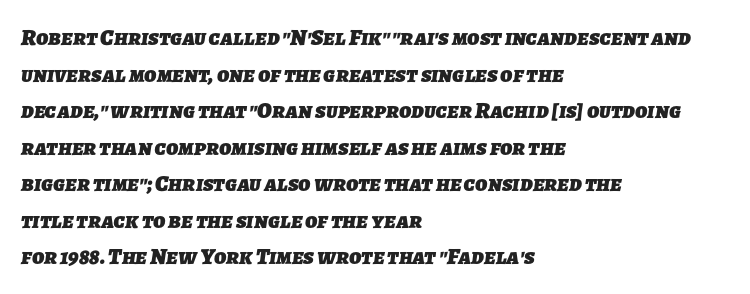
Q: Is the text bold? A: Yes.
Q: Is the text underlined? A: No.
Q: How is the paragraph aligned? A: Left-aligned.
Q: Is the spacing between letters normal or unusually wide? A: Normal.
Q: Is the spacing between lines tight, normal or loose? A: Normal.
